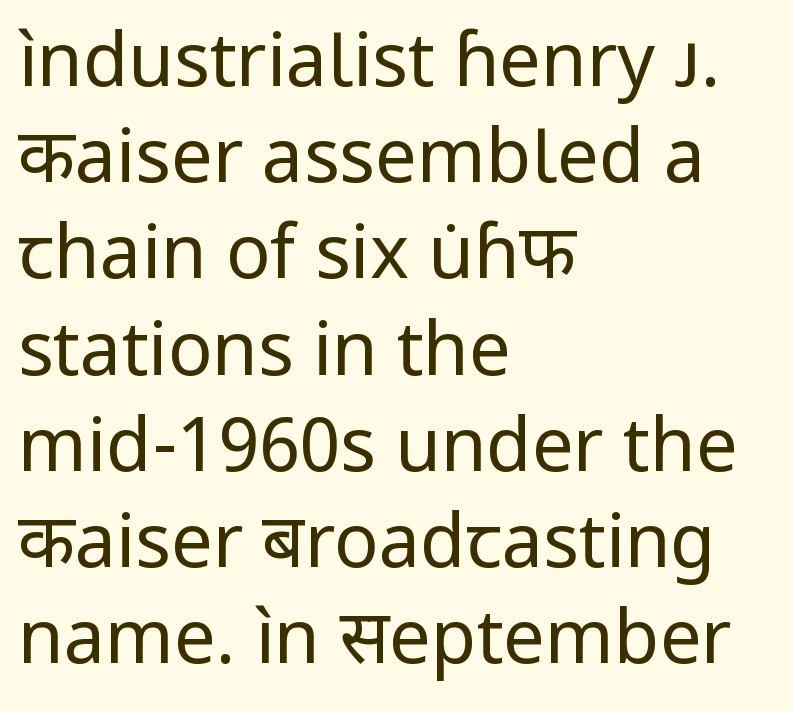
The image shows 74 px regular-weight sans-serif type, upright; set left-aligned, normal line spacing (1.3x), normal letter spacing, not underlined; low stroke contrast and a medium x-height.
